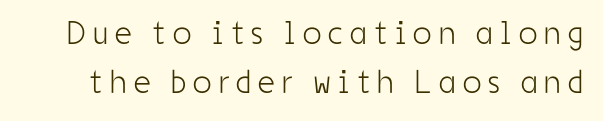
Q: Is the text bold? A: No.
Q: Is the text italic (slanted)? A: No, it is upright.
Q: Is the typeface a serif or a sans-serif typeface? A: Sans-serif.
Q: Is the text underlined? A: No.
Q: Is the spacing between letters normal or unusually wide? A: Unusually wide.
Q: Is the spacing between lines tight, normal or loose? A: Normal.
Q: Width (condensed, normal, or wide)? A: Condensed.
Q: Stroke contrast? A: Low.
Q: x-height? A: Medium.
Q: Monospaced? A: No.
